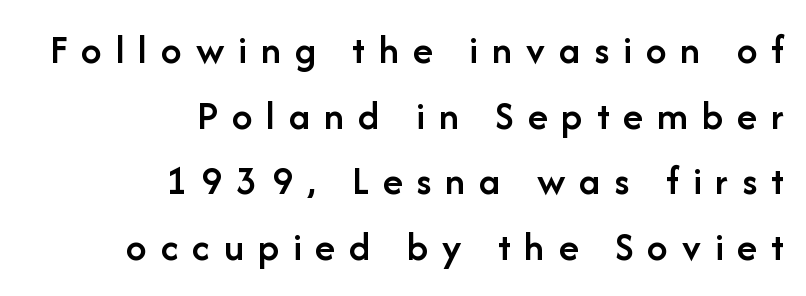
{"serif": "no", "italic": "no", "bold": "semi", "weight": "semibold", "width": "normal", "stroke_contrast": "low", "x_height": "medium", "monospaced": "no", "underline": "no", "align": "right", "line_spacing": "normal", "line_spacing_ratio": 1.6, "letter_spacing": "wide", "letter_spacing_em": 0.34, "glyph_px": 41}
